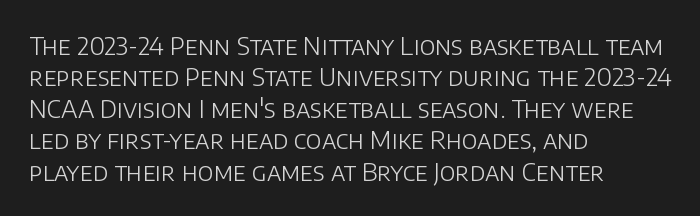
Q: Is the text bold? A: No.
Q: Is the text italic (slanted)? A: No, it is upright.
Q: Is the text underlined? A: No.
Q: How is the paragraph aligned? A: Left-aligned.
Q: Is the spacing between letters normal or unusually wide? A: Normal.
Q: Is the spacing between lines tight, normal or loose? A: Normal.
